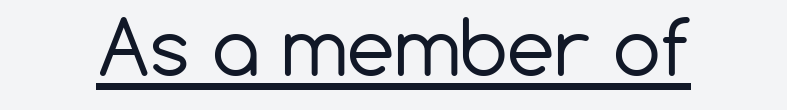
The letters sit at their default tracking, neither squeezed nor spread. The passage shown is typed in a proportional face where columns would drift. This is roman type, the default non-slanted kind. Nothing heavy about these letters — not bold at all.
